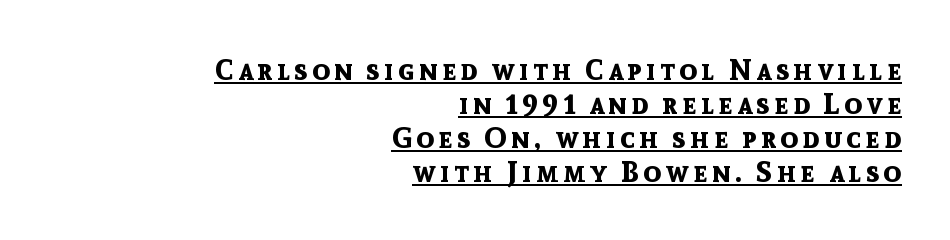
The image shows 29 px bold sans-serif type, upright; set right-aligned, line spacing 1.17x, underlined; a medium x-height.
